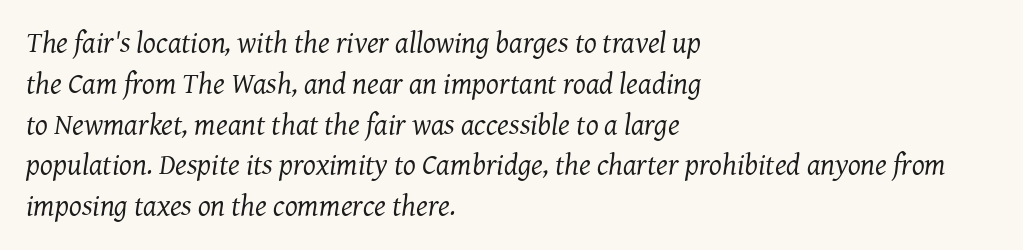
The image shows 30 px regular-weight serif type, italic (leaning right); set left-aligned, normal line spacing (1.36x), normal letter spacing, not underlined; medium stroke contrast and a medium x-height.
